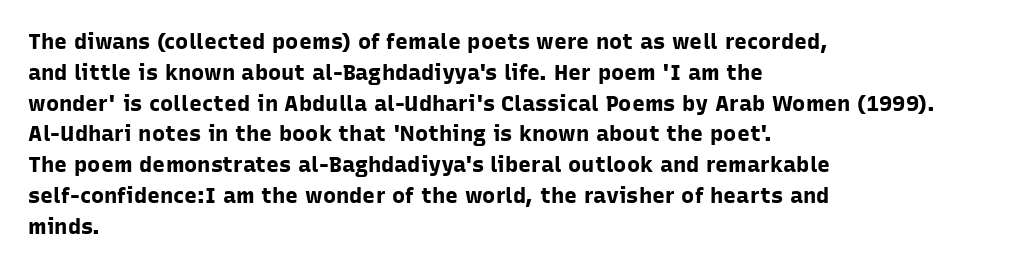
{"italic": "no", "bold": "yes", "underline": "no", "align": "left", "line_spacing": "normal", "line_spacing_ratio": 1.4, "letter_spacing": "normal", "letter_spacing_em": 0.0, "glyph_px": 22}
